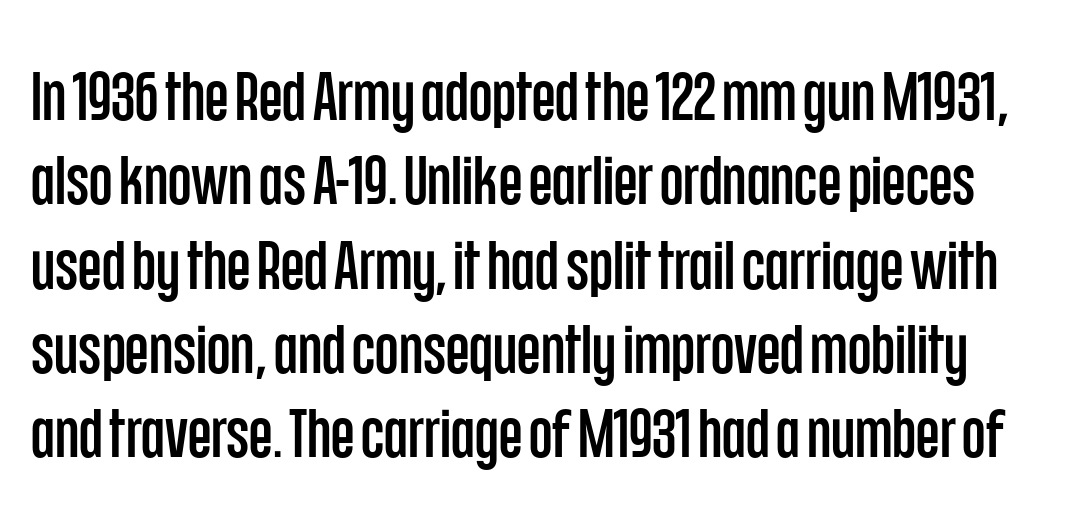
Q: Is the text italic (slanted)? A: No, it is upright.
Q: Is the typeface a serif or a sans-serif typeface? A: Sans-serif.
Q: Is the text underlined? A: No.
Q: Is the spacing between letters normal or unusually wide? A: Normal.
Q: Width (condensed, normal, or wide)? A: Condensed.
Q: Stroke contrast? A: Low.
Q: x-height? A: Large.
Q: Monospaced? A: No.
